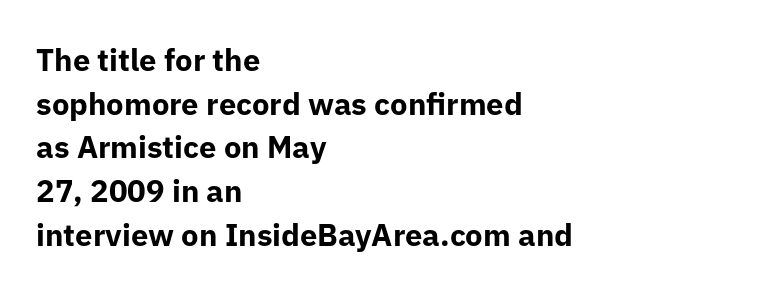
One-word summary of the alignment: left. Bare-footed words on every line. Here the glyphs are tracked normally, forming tight word shapes. A typesetter would call this proportional, since set widths differ per character.
